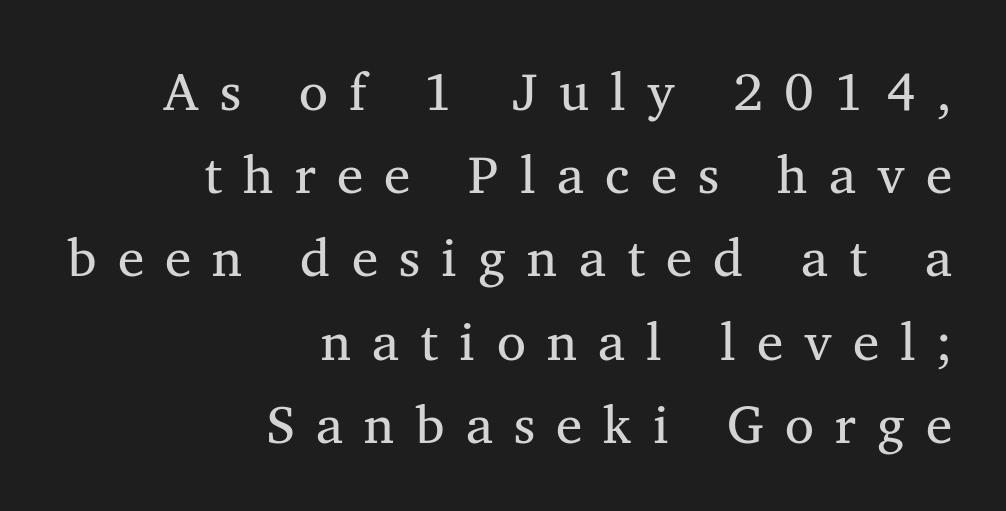
{"serif": "yes", "italic": "no", "bold": "no", "weight": "regular", "width": "normal", "stroke_contrast": "medium", "x_height": "medium", "monospaced": "no", "underline": "no", "align": "right", "line_spacing": "normal", "line_spacing_ratio": 1.57, "letter_spacing": "wide", "letter_spacing_em": 0.4, "glyph_px": 53}
